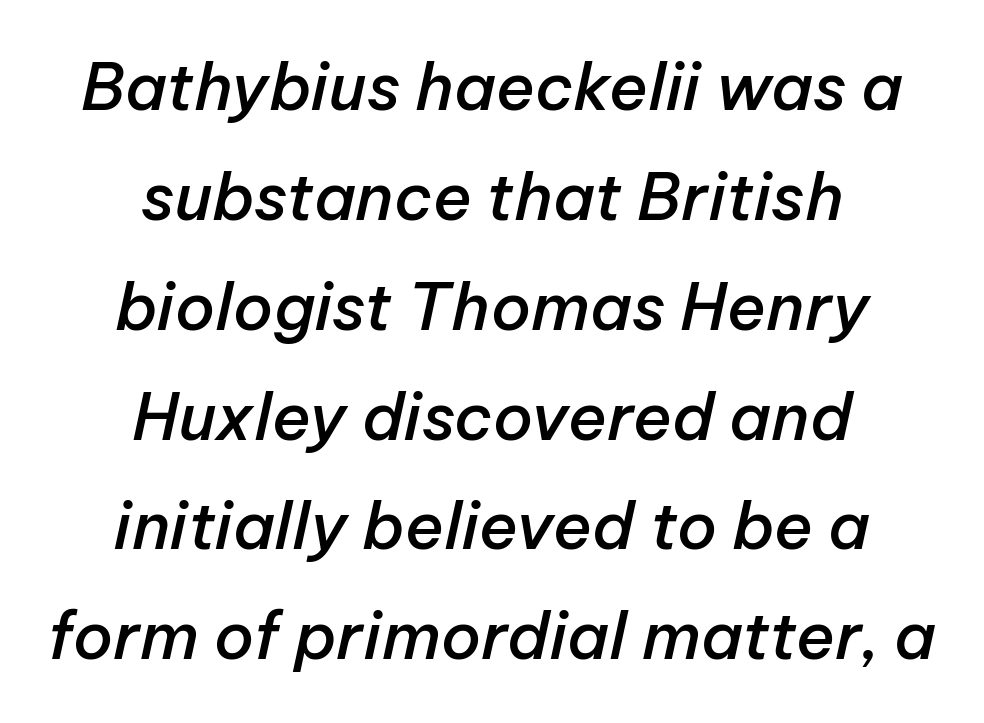
The image shows 65 px semibold type, italic (leaning right); set centered, normal line spacing (1.69x), normal letter spacing, not underlined; low stroke contrast and a medium x-height.
